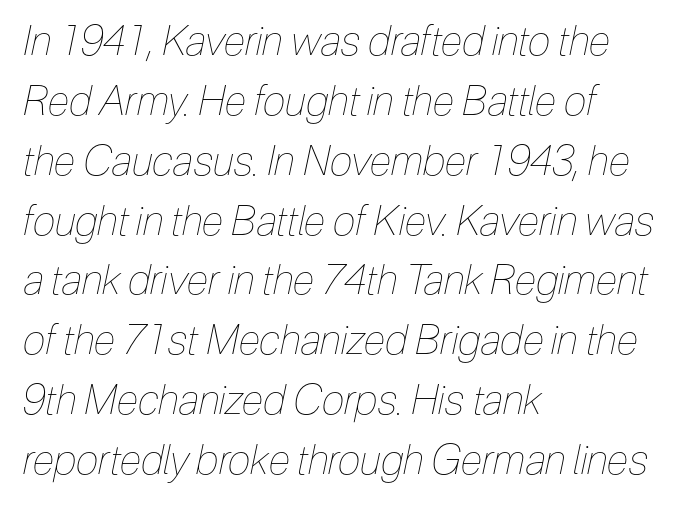
Q: Is the text bold? A: No.
Q: Is the text italic (slanted)? A: Yes, it leans right by about 12 degrees.
Q: Is the text underlined? A: No.
Q: How is the paragraph aligned? A: Left-aligned.
Q: Is the spacing between letters normal or unusually wide? A: Normal.
Q: Is the spacing between lines tight, normal or loose? A: Normal.
Q: Width (condensed, normal, or wide)? A: Condensed.
Q: Stroke contrast? A: Low.
Q: x-height? A: Medium.
Q: Monospaced? A: No.
